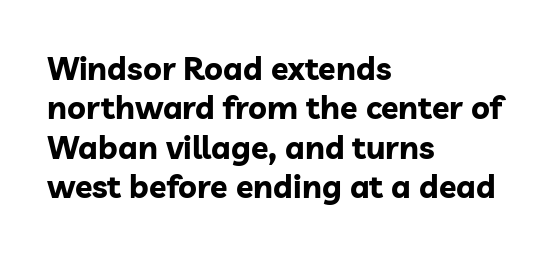
Q: Is the text bold? A: Yes.
Q: Is the text italic (slanted)? A: No, it is upright.
Q: Is the typeface a serif or a sans-serif typeface? A: Sans-serif.
Q: Is the text underlined? A: No.
Q: How is the paragraph aligned? A: Left-aligned.
Q: Is the spacing between letters normal or unusually wide? A: Normal.
Q: Width (condensed, normal, or wide)? A: Normal.
Q: Stroke contrast? A: Low.
Q: x-height? A: Medium.
Q: Monospaced? A: No.
